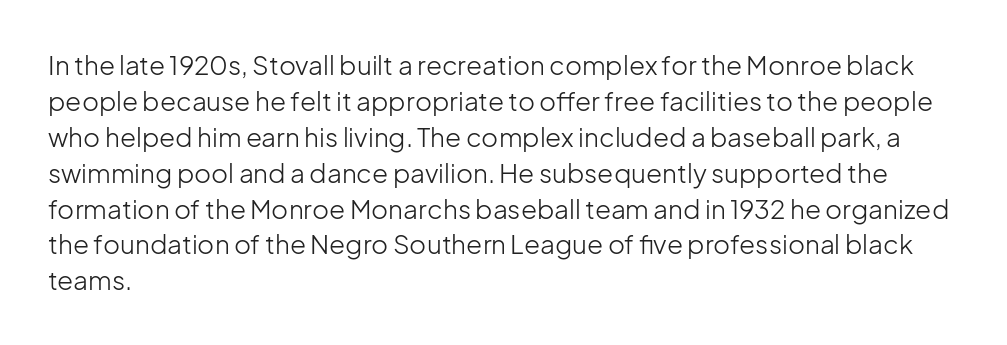
Q: Is the text bold? A: No.
Q: Is the text italic (slanted)? A: No, it is upright.
Q: Is the text underlined? A: No.
Q: How is the paragraph aligned? A: Left-aligned.
Q: Is the spacing between letters normal or unusually wide? A: Normal.
Q: Is the spacing between lines tight, normal or loose? A: Normal.
